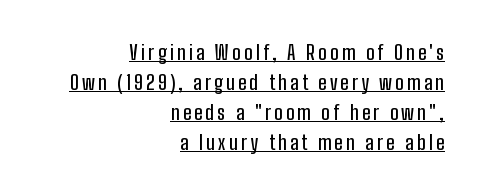
Q: Is the text italic (slanted)? A: No, it is upright.
Q: Is the text underlined? A: Yes.
Q: How is the paragraph aligned? A: Right-aligned.
Q: Is the spacing between lines tight, normal or loose? A: Normal.
